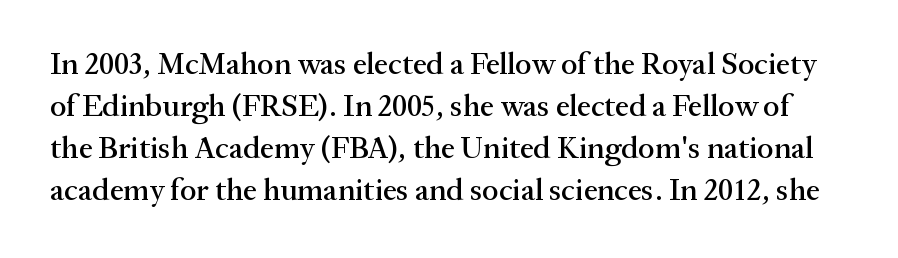
Q: Is the text italic (slanted)? A: No, it is upright.
Q: Is the typeface a serif or a sans-serif typeface? A: Serif.
Q: Is the text underlined? A: No.
Q: Is the spacing between letters normal or unusually wide? A: Normal.
Q: Is the spacing between lines tight, normal or loose? A: Normal.
Q: Width (condensed, normal, or wide)? A: Normal.
Q: Stroke contrast? A: Medium.
Q: x-height? A: Medium.
Q: Monospaced? A: No.
